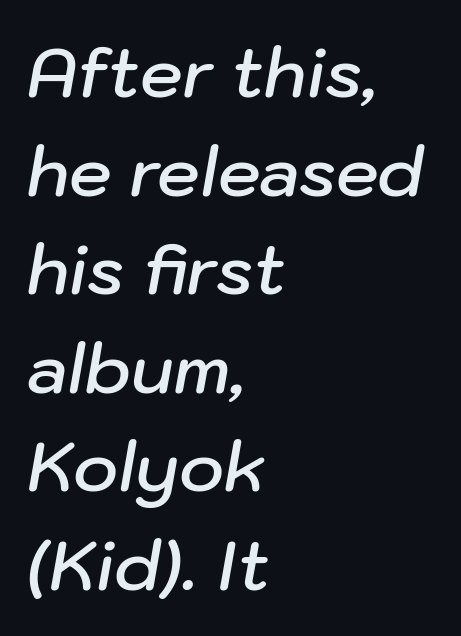
{"italic": "yes", "lean": "right", "slant_degrees": 10, "bold": "semi", "weight": "semibold", "width": "normal", "stroke_contrast": "low", "x_height": "medium", "monospaced": "no", "underline": "no", "align": "left", "line_spacing": "normal", "line_spacing_ratio": 1.45, "letter_spacing": "normal", "letter_spacing_em": 0.0, "glyph_px": 68}
